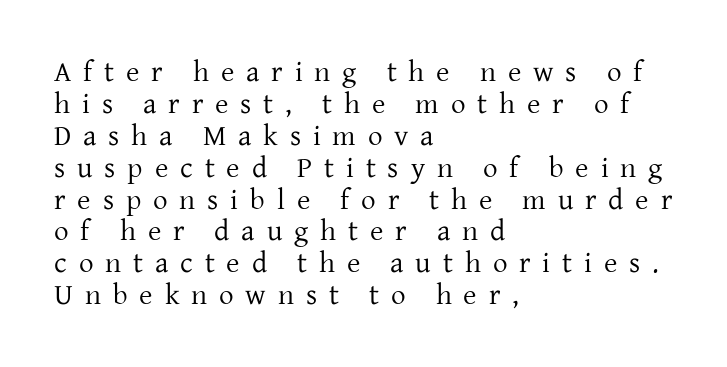
{"serif": "yes", "italic": "no", "bold": "no", "weight": "regular", "width": "normal", "stroke_contrast": "low", "x_height": "medium", "monospaced": "no", "underline": "no", "align": "left", "line_spacing": "tight", "line_spacing_ratio": 1.1, "letter_spacing": "wide", "letter_spacing_em": 0.41, "glyph_px": 29}
